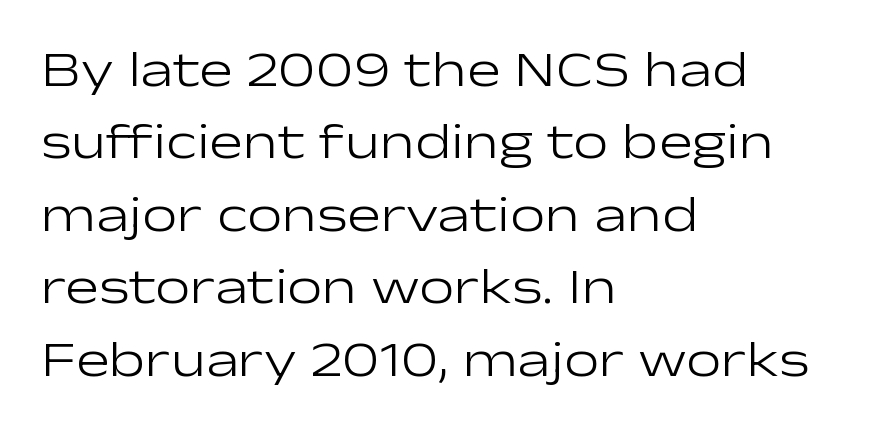
{"serif": "no", "italic": "no", "bold": "no", "weight": "light", "width": "wide", "stroke_contrast": "low", "x_height": "medium", "monospaced": "no", "underline": "no", "align": "left", "line_spacing": "normal", "line_spacing_ratio": 1.45, "letter_spacing": "normal", "letter_spacing_em": 0.0, "glyph_px": 50}
